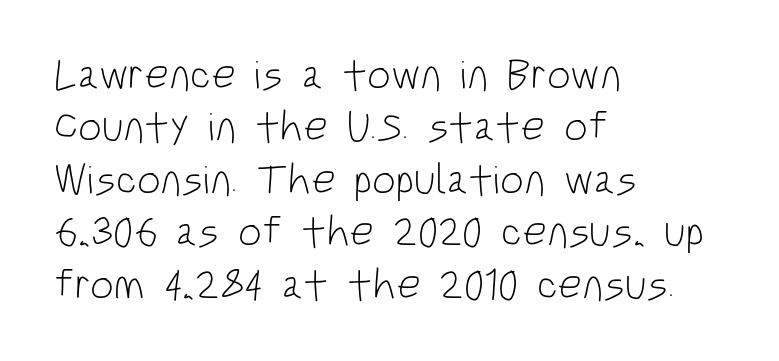
The image shows 42 px light, condensed sans-serif type, upright; set left-aligned, normal line spacing (1.25x), normal letter spacing, not underlined; low stroke contrast and a large x-height.
